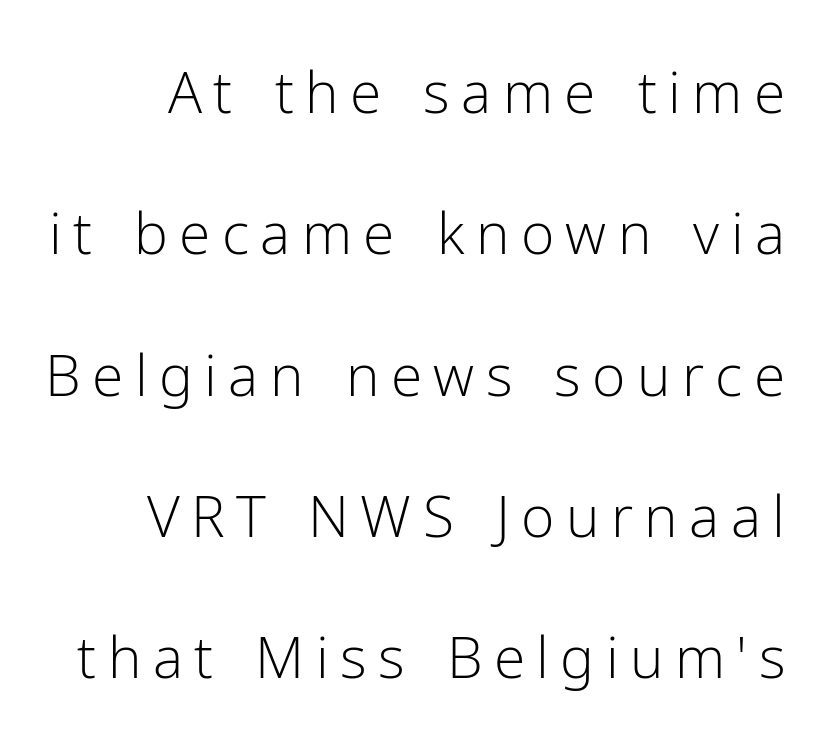
{"serif": "no", "italic": "no", "bold": "no", "weight": "light", "width": "normal", "stroke_contrast": "low", "x_height": "medium", "monospaced": "no", "underline": "no", "line_spacing": "loose", "line_spacing_ratio": 2.48, "letter_spacing": "wide", "letter_spacing_em": 0.2, "glyph_px": 57}
